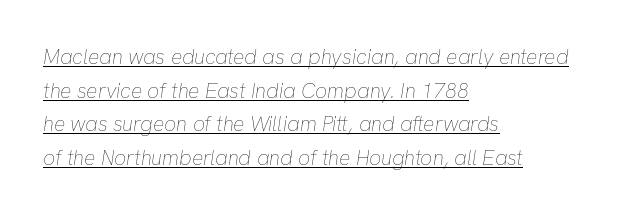
The compositor pushed each line to the left boundary. Weight: in the light-to-regular range. Rows of type keep a routine distance in the vertical direction. Italic? Definitely — the glyphs are oblique. The passage shown is underscored from start to finish.
